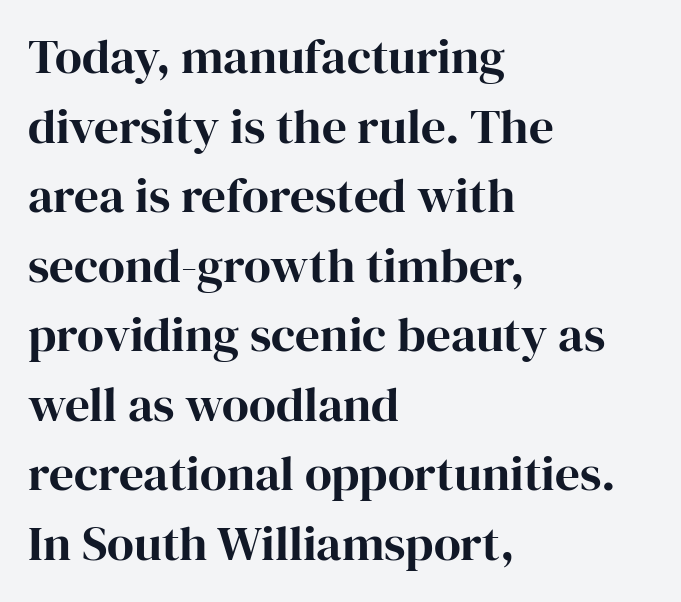
{"serif": "yes", "italic": "no", "width": "normal", "stroke_contrast": "high", "x_height": "medium", "monospaced": "no", "underline": "no", "align": "left", "line_spacing": "normal", "line_spacing_ratio": 1.42, "letter_spacing": "normal", "letter_spacing_em": 0.0, "glyph_px": 49}
